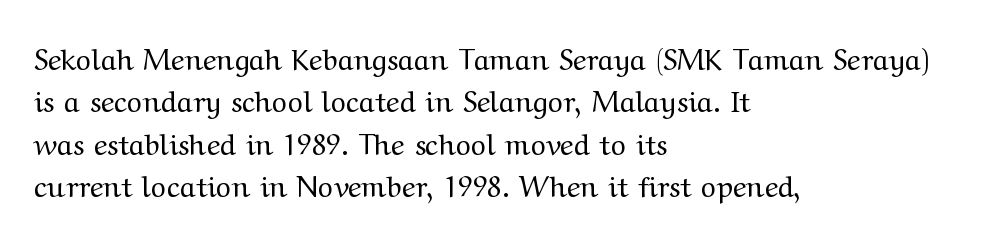
The image shows 29 px regular-weight, wide serif type, upright; set left-aligned, normal line spacing (1.46x), normal letter spacing, not underlined; medium stroke contrast and a medium x-height.
